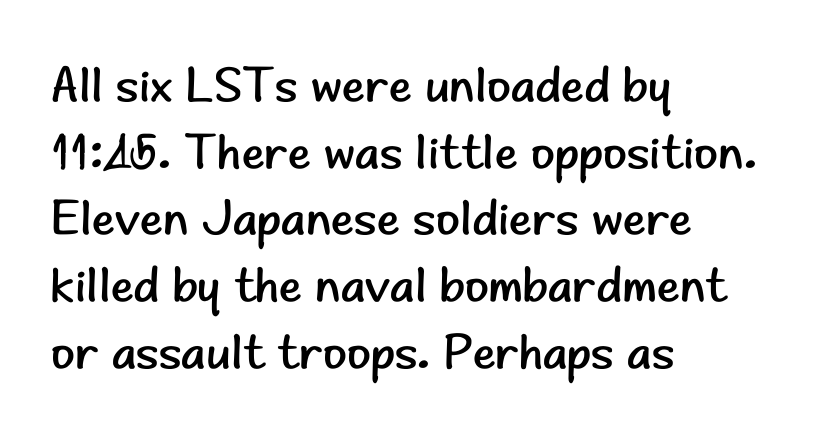
The image shows 49 px regular-weight sans-serif type, upright; set left-aligned, normal line spacing (1.36x), normal letter spacing, not underlined; low stroke contrast and a small x-height.
